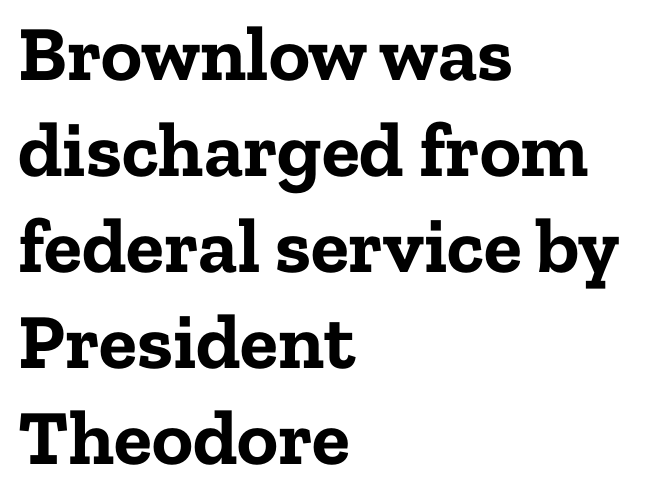
{"serif": "yes", "italic": "no", "bold": "yes", "weight": "bold", "width": "normal", "stroke_contrast": "low", "x_height": "medium", "monospaced": "no", "underline": "no", "align": "left", "line_spacing_ratio": 1.23, "letter_spacing": "normal", "letter_spacing_em": 0.0, "glyph_px": 78}
